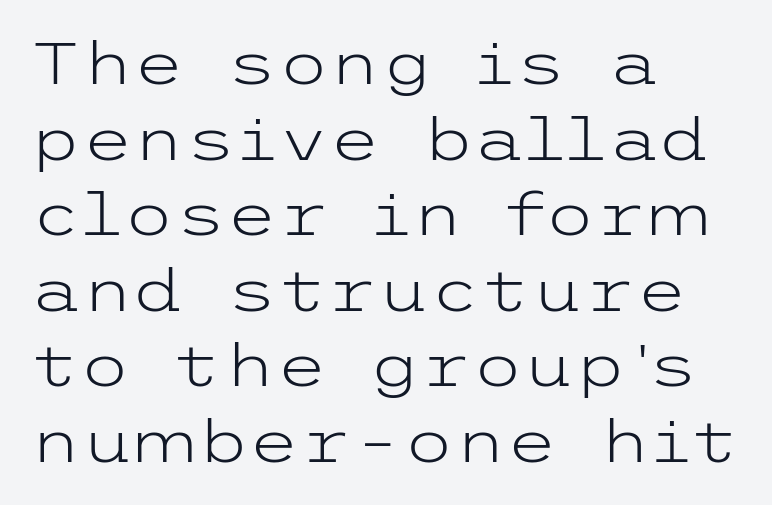
{"serif": "no", "italic": "no", "bold": "no", "weight": "light", "width": "wide", "stroke_contrast": "low", "x_height": "medium", "underline": "no", "align": "left", "line_spacing": "normal", "line_spacing_ratio": 1.28, "letter_spacing": "normal", "letter_spacing_em": 0.0, "glyph_px": 59}
